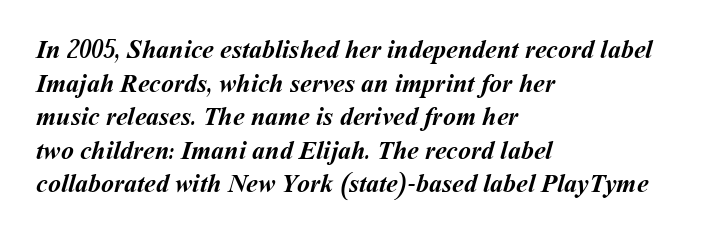
Q: Is the text bold? A: Yes.
Q: Is the text underlined? A: No.
Q: How is the paragraph aligned? A: Left-aligned.
Q: Is the spacing between letters normal or unusually wide? A: Normal.
Q: Is the spacing between lines tight, normal or loose? A: Normal.
